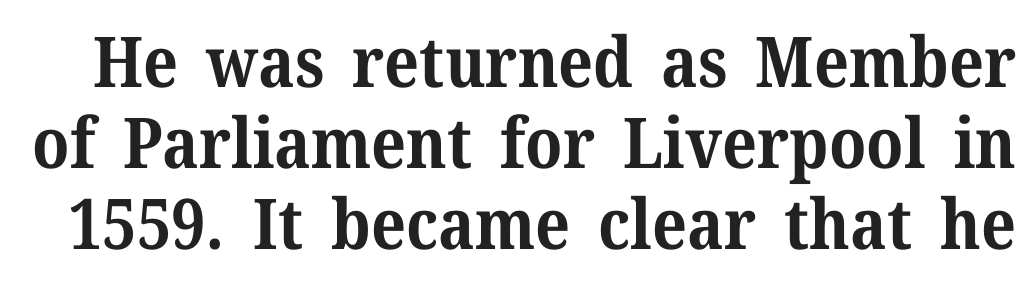
{"serif": "yes", "italic": "no", "bold": "yes", "weight": "bold", "width": "normal", "stroke_contrast": "medium", "x_height": "medium", "monospaced": "no", "underline": "no", "line_spacing_ratio": 1.16, "letter_spacing": "normal", "letter_spacing_em": 0.0, "glyph_px": 70}
